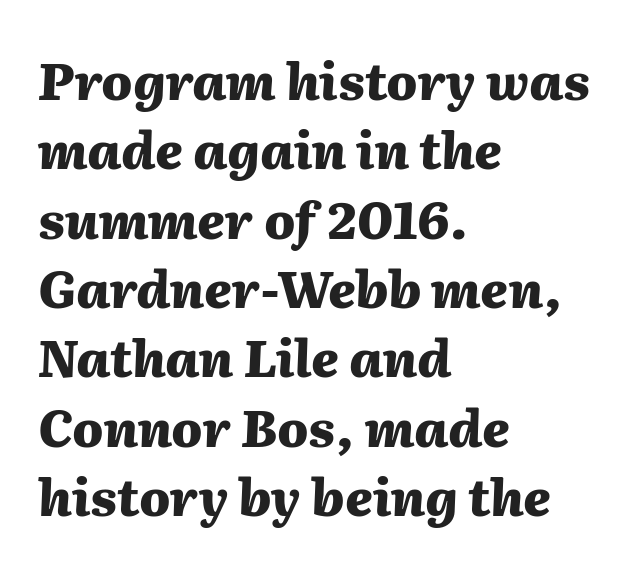
Descenders hang freely into open space. Typographic density is high because the face is bold. Regarding leading, the lines here are spaced in the standard way. The passage shown leans; its letterforms are oblique.
